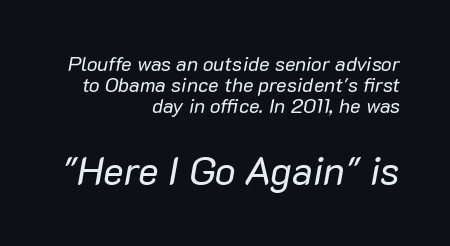
{"italic": "yes", "lean": "right", "slant_degrees": 10, "bold": "no", "weight": "regular", "width": "normal", "stroke_contrast": "low", "x_height": "medium", "monospaced": "no", "underline": "no", "align": "right", "line_spacing": "tight", "line_spacing_ratio": 1.05, "letter_spacing": "normal", "letter_spacing_em": 0.0, "larger_block": "second", "size_ratio": 1.95, "glyph_px": 39}
